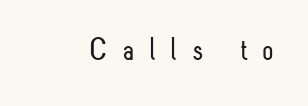
The image shows 33 px light, condensed sans-serif type, upright; set unusually wide letter spacing (+0.46 em), not underlined; low stroke contrast and a small x-height.
